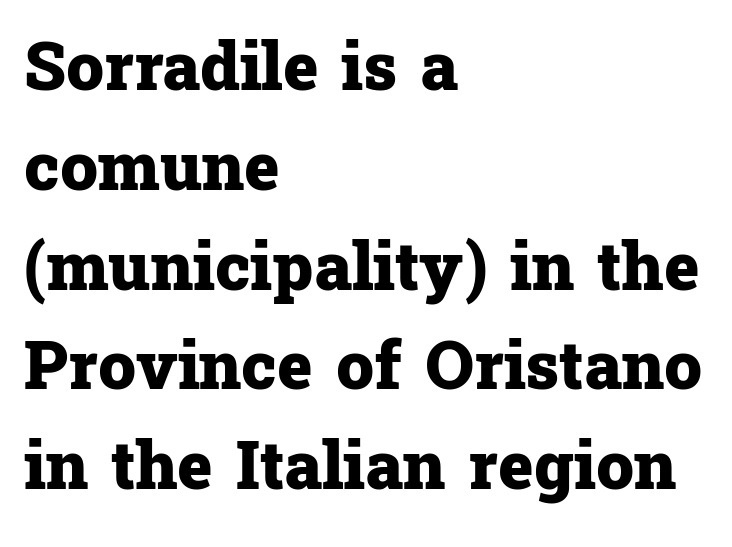
Q: Is the text bold? A: Yes.
Q: Is the text italic (slanted)? A: No, it is upright.
Q: Is the typeface a serif or a sans-serif typeface? A: Serif.
Q: Is the text underlined? A: No.
Q: How is the paragraph aligned? A: Left-aligned.
Q: Is the spacing between letters normal or unusually wide? A: Normal.
Q: Is the spacing between lines tight, normal or loose? A: Normal.
Q: Width (condensed, normal, or wide)? A: Normal.
Q: Stroke contrast? A: Low.
Q: x-height? A: Medium.
Q: Monospaced? A: No.
